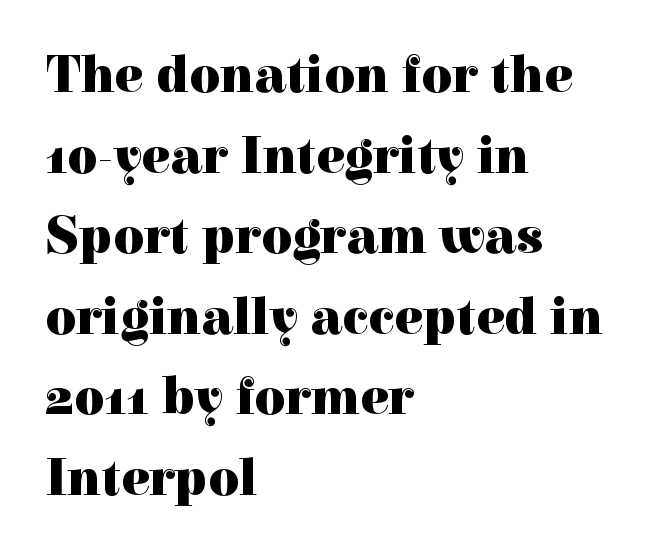
{"serif": "yes", "italic": "no", "bold": "yes", "weight": "heavy", "width": "normal", "x_height": "medium", "monospaced": "no", "underline": "no", "align": "left", "line_spacing": "normal", "line_spacing_ratio": 1.52, "letter_spacing": "normal", "letter_spacing_em": 0.0, "glyph_px": 53}
